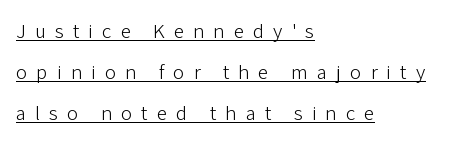
{"italic": "no", "bold": "no", "underline": "yes", "align": "left", "line_spacing": "loose", "line_spacing_ratio": 1.96, "letter_spacing": "wide", "letter_spacing_em": 0.43, "glyph_px": 21}
